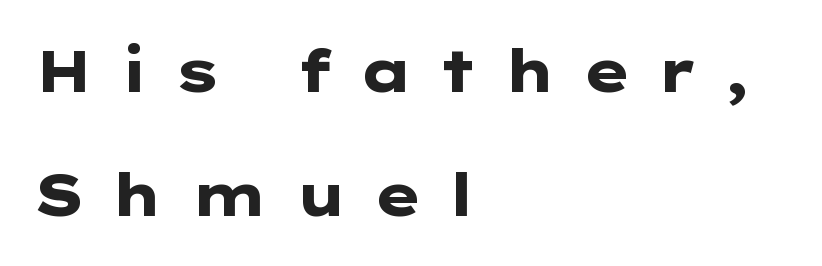
Q: Is the text bold? A: Yes.
Q: Is the text italic (slanted)? A: No, it is upright.
Q: Is the typeface a serif or a sans-serif typeface? A: Sans-serif.
Q: Is the text underlined? A: No.
Q: How is the paragraph aligned? A: Left-aligned.
Q: Is the spacing between letters normal or unusually wide? A: Unusually wide.
Q: Is the spacing between lines tight, normal or loose? A: Loose.
Q: Width (condensed, normal, or wide)? A: Wide.
Q: Stroke contrast? A: Low.
Q: x-height? A: Medium.
